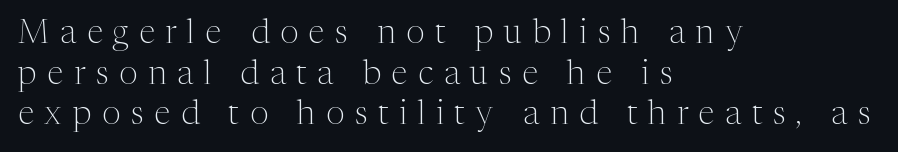
The image shows 33 px light serif type, upright; set left-aligned, line spacing 1.23x, unusually wide letter spacing (+0.33 em), not underlined; medium stroke contrast and a medium x-height.
